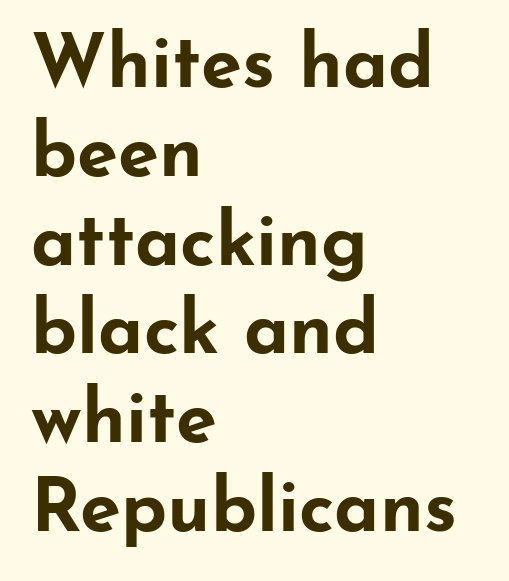
{"serif": "no", "italic": "no", "bold": "yes", "weight": "bold", "width": "wide", "stroke_contrast": "low", "x_height": "small", "monospaced": "no", "underline": "no", "align": "left", "line_spacing_ratio": 1.2, "letter_spacing": "normal", "letter_spacing_em": 0.0, "glyph_px": 74}
